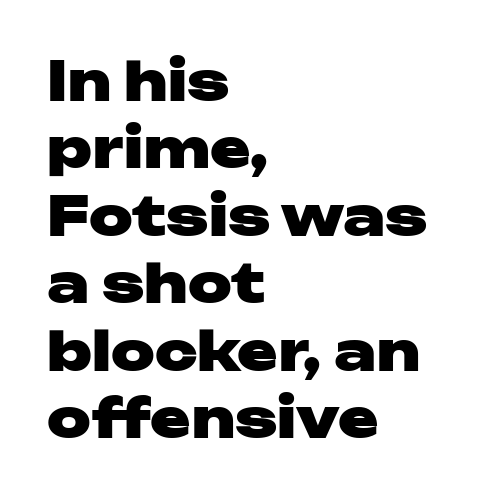
Q: Is the text bold? A: Yes.
Q: Is the text italic (slanted)? A: No, it is upright.
Q: Is the typeface a serif or a sans-serif typeface? A: Sans-serif.
Q: Is the text underlined? A: No.
Q: How is the paragraph aligned? A: Left-aligned.
Q: Is the spacing between letters normal or unusually wide? A: Normal.
Q: Is the spacing between lines tight, normal or loose? A: Normal.
Q: Width (condensed, normal, or wide)? A: Wide.
Q: Stroke contrast? A: Low.
Q: x-height? A: Medium.
Q: Monospaced? A: No.
